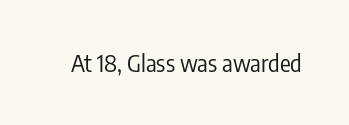
The image shows 24 px text type, upright; set normal letter spacing, not underlined.
